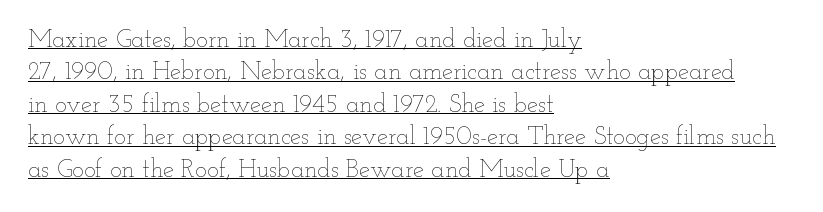
Q: Is the text bold? A: No.
Q: Is the text italic (slanted)? A: No, it is upright.
Q: Is the text underlined? A: Yes.
Q: How is the paragraph aligned? A: Left-aligned.
Q: Is the spacing between letters normal or unusually wide? A: Normal.
Q: Is the spacing between lines tight, normal or loose? A: Normal.
